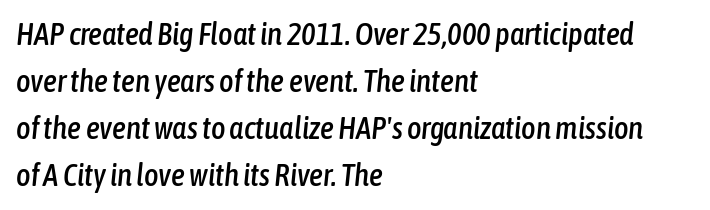
The space directly below the letters is spotless. The line texture is even and compact thanks to regular tracking. Quick note: interline space is typical. The glyphs look as if they've been sheared to an angle. Think of a printed novel: that variable character pitch is what you see here. Visually the block forms a straight wall on the left and a jagged coastline on the right.
